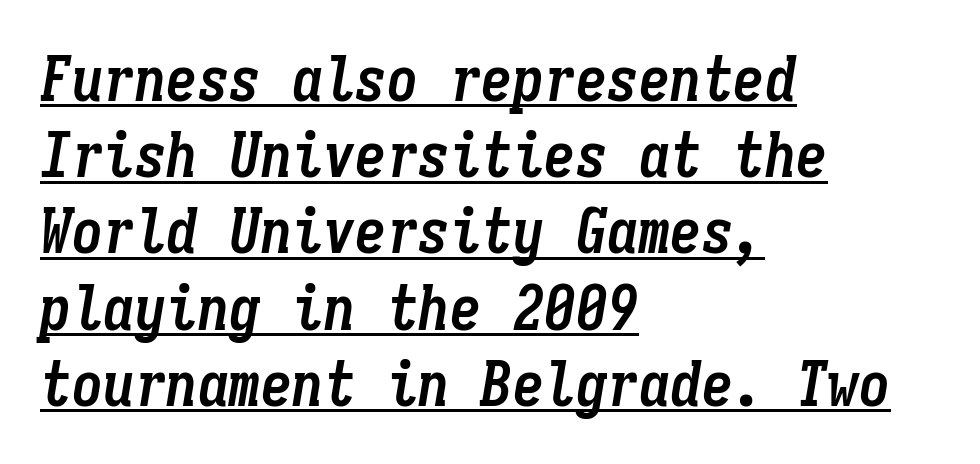
Descenders here cross a horizontal rule under the line. Fixed-width glyphs throughout — classic coding-font behaviour. Glyph-to-glyph distance matches everyday printed text. This sample uses an oblique cut, with every glyph tilted off the vertical.
